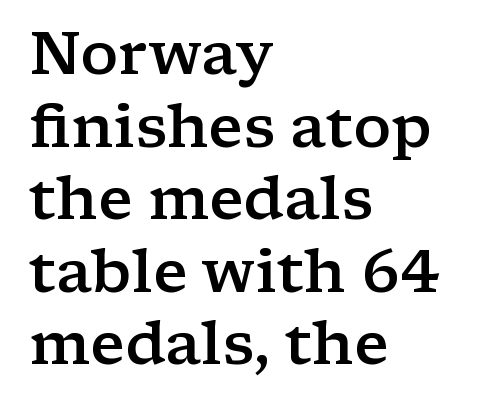
This rendering leaves character spacing at its baseline value. Type style note: has serifs. The face used here is proportionally spaced, like ordinary book or web type. The glyphs are unaccompanied by any horizontal stroke below them. The ragged edge is on the right, which tells us the setting is flush left.
